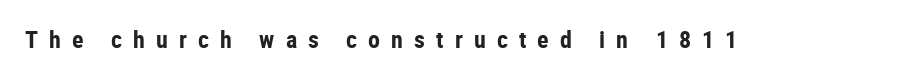
{"italic": "no", "bold": "yes", "underline": "no", "letter_spacing": "wide", "letter_spacing_em": 0.46, "glyph_px": 24}
